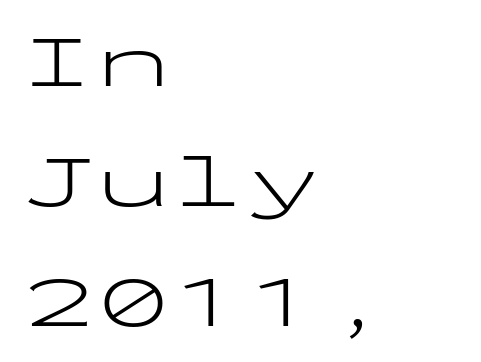
{"serif": "no", "italic": "no", "bold": "no", "weight": "light", "width": "wide", "stroke_contrast": "low", "x_height": "medium", "monospaced": "yes", "underline": "no", "align": "left", "line_spacing": "normal", "line_spacing_ratio": 1.6, "letter_spacing": "normal", "letter_spacing_em": 0.0, "glyph_px": 75}
